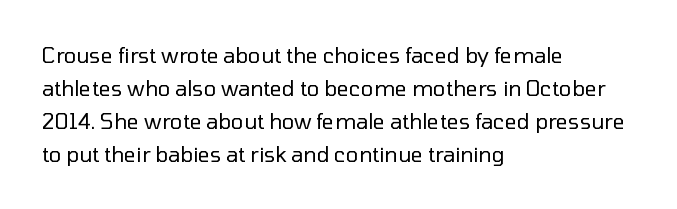
The image shows 21 px text type, upright; set left-aligned, normal line spacing (1.57x), normal letter spacing, not underlined.
